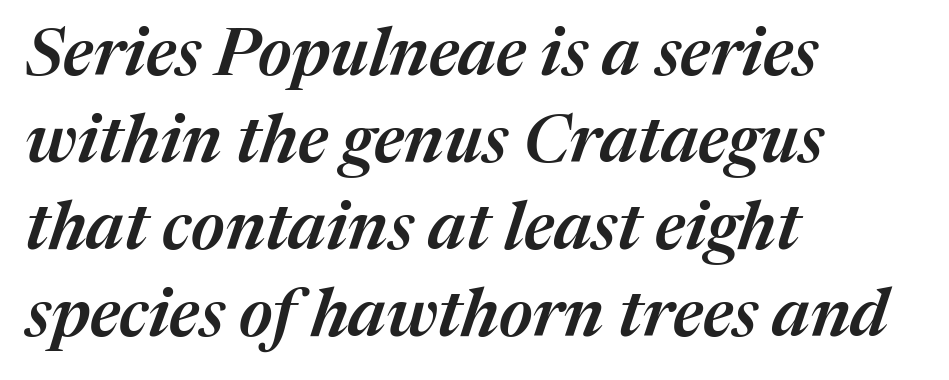
The image shows 67 px semibold type, italic (leaning right); set left-aligned, normal line spacing (1.3x), normal letter spacing, not underlined; medium stroke contrast and a medium x-height.
